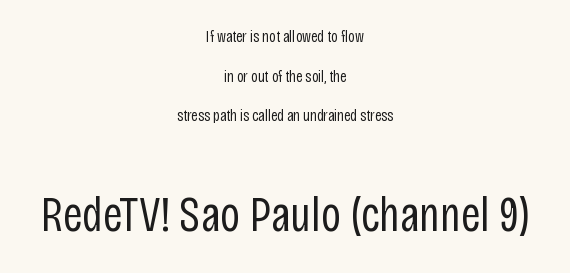
{"serif": "no", "italic": "no", "bold": "no", "weight": "regular", "width": "condensed", "stroke_contrast": "low", "x_height": "large", "monospaced": "no", "underline": "no", "align": "center", "line_spacing": "loose", "line_spacing_ratio": 2.48, "letter_spacing": "normal", "letter_spacing_em": 0.0, "larger_block": "second", "size_ratio": 3.06, "glyph_px": 49}
